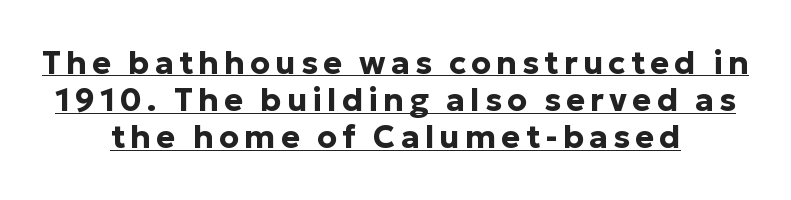
{"serif": "no", "italic": "no", "bold": "yes", "weight": "bold", "width": "normal", "stroke_contrast": "low", "x_height": "medium", "monospaced": "no", "underline": "yes", "align": "center", "line_spacing_ratio": 1.16, "glyph_px": 32}
